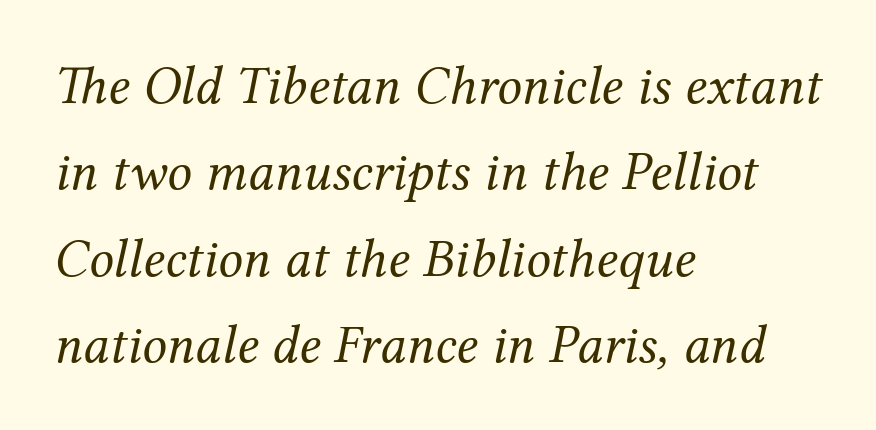
The image shows 55 px regular-weight serif type, italic (leaning right); set left-aligned, normal line spacing (1.57x), normal letter spacing, not underlined; medium stroke contrast and a medium x-height.
